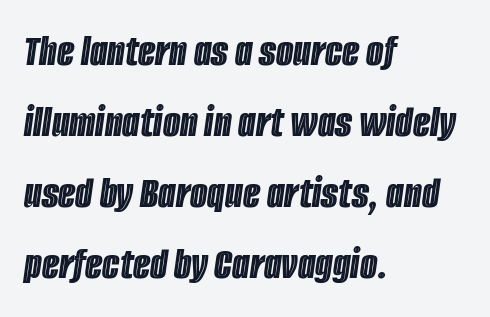
The image shows 45 px condensed type, italic (leaning right); set left-aligned, normal line spacing (1.58x), normal letter spacing, not underlined; a large x-height.
